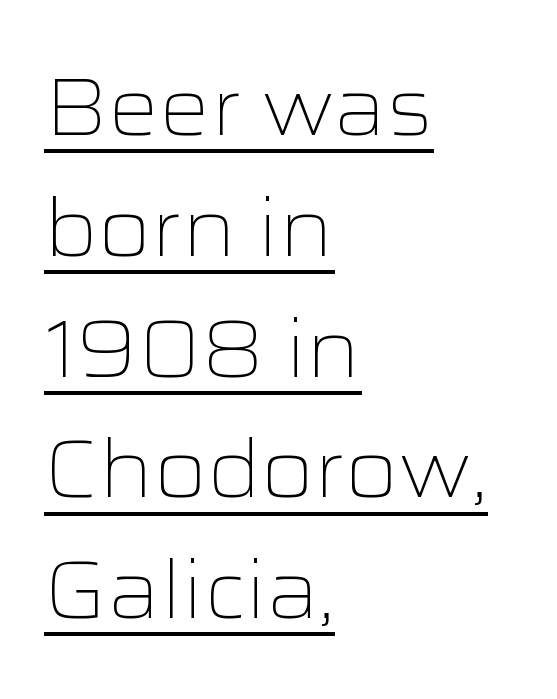
Q: Is the text bold? A: No.
Q: Is the text italic (slanted)? A: No, it is upright.
Q: Is the typeface a serif or a sans-serif typeface? A: Sans-serif.
Q: Is the text underlined? A: Yes.
Q: How is the paragraph aligned? A: Left-aligned.
Q: Is the spacing between letters normal or unusually wide? A: Normal.
Q: Is the spacing between lines tight, normal or loose? A: Normal.
Q: Width (condensed, normal, or wide)? A: Wide.
Q: Stroke contrast? A: Low.
Q: x-height? A: Medium.
Q: Monospaced? A: No.
